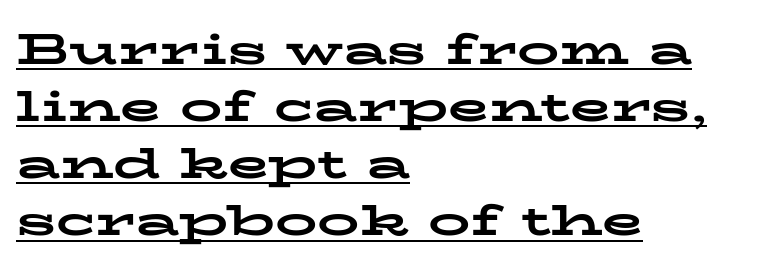
Q: Is the text bold? A: Yes.
Q: Is the text italic (slanted)? A: No, it is upright.
Q: Is the typeface a serif or a sans-serif typeface? A: Serif.
Q: Is the text underlined? A: Yes.
Q: How is the paragraph aligned? A: Left-aligned.
Q: Is the spacing between letters normal or unusually wide? A: Normal.
Q: Is the spacing between lines tight, normal or loose? A: Normal.
Q: Width (condensed, normal, or wide)? A: Wide.
Q: Stroke contrast? A: Low.
Q: x-height? A: Medium.
Q: Monospaced? A: No.
